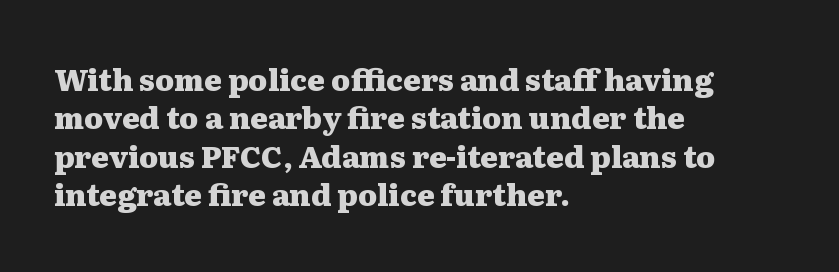
The image shows 30 px heavy, wide serif type, upright; set left-aligned, normal line spacing (1.28x), normal letter spacing, not underlined; medium stroke contrast and a medium x-height.
